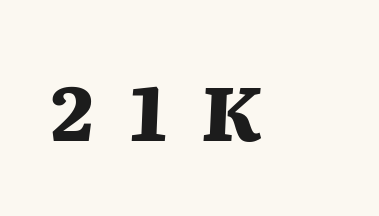
{"italic": "yes", "lean": "right", "slant_degrees": 2, "bold": "yes", "weight": "heavy", "width": "normal", "stroke_contrast": "medium", "x_height": "medium", "monospaced": "no", "underline": "no", "letter_spacing": "wide", "letter_spacing_em": 0.47, "glyph_px": 75}
